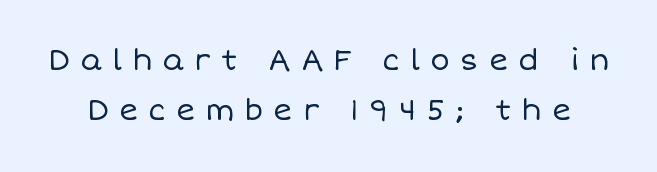
Q: Is the text bold? A: No.
Q: Is the text italic (slanted)? A: No, it is upright.
Q: Is the text underlined? A: No.
Q: Is the spacing between letters normal or unusually wide? A: Unusually wide.
Q: Width (condensed, normal, or wide)? A: Normal.
Q: Stroke contrast? A: Low.
Q: x-height? A: Large.
Q: Monospaced? A: No.
